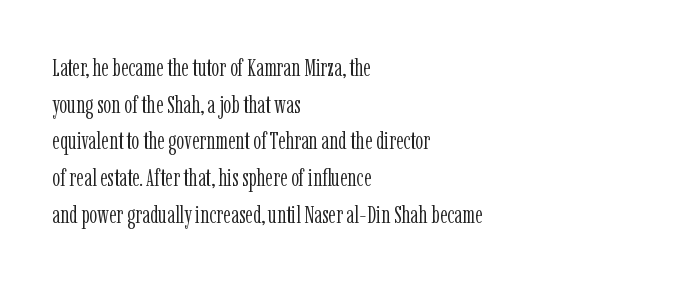
Weight: in the light-to-regular range. In CSS terms this would be text-align: left. The letters stand straight up with perfectly vertical stems. Each new line begins a customary step beneath the previous one. Characters follow at the spacing the type designer built in.
